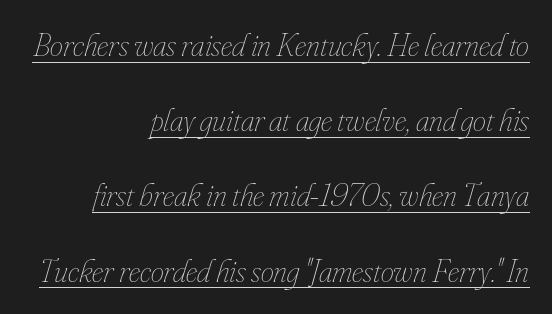
Rows of type keep a wide berth in the vertical direction. Beneath each row of characters lies a ruled line. Is the letter spacing exaggerated? No — it looks like the ordinary default. There's an unmistakable incline to the writing here.
